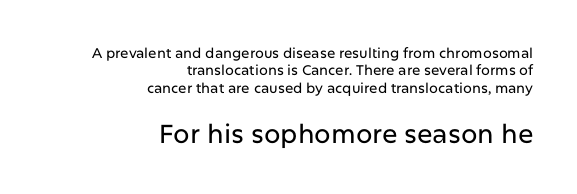
The foot of each line stays bare and open. The letters stand straight up with perfectly vertical stems. These lines keep a tight, regular rhythm from letter to letter. This layout puts the modest block above and the oversized block below.
